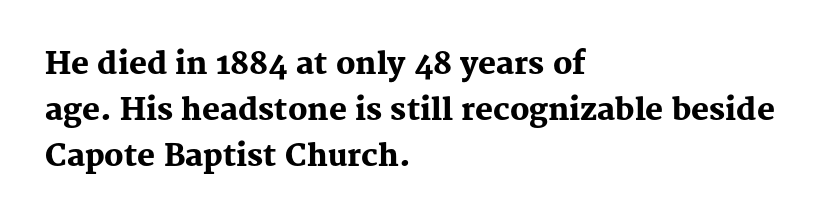
Glance below the letters and you will spot only blank space. Small tapered or slab feet sit at the stroke ends, so this counts as serif. Posture: vertical. Characters follow at the spacing the type designer built in. Its strokes are broad and dark, the hallmark of bold type. This rendering uses left alignment, leaving the right contour irregular.
